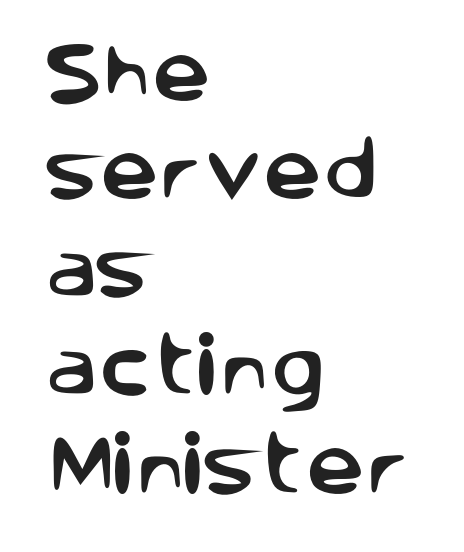
{"serif": "no", "italic": "no", "width": "normal", "stroke_contrast": "low", "x_height": "large", "monospaced": "no", "underline": "no", "align": "left", "line_spacing": "normal", "line_spacing_ratio": 1.51, "letter_spacing": "normal", "letter_spacing_em": 0.0, "glyph_px": 65}
